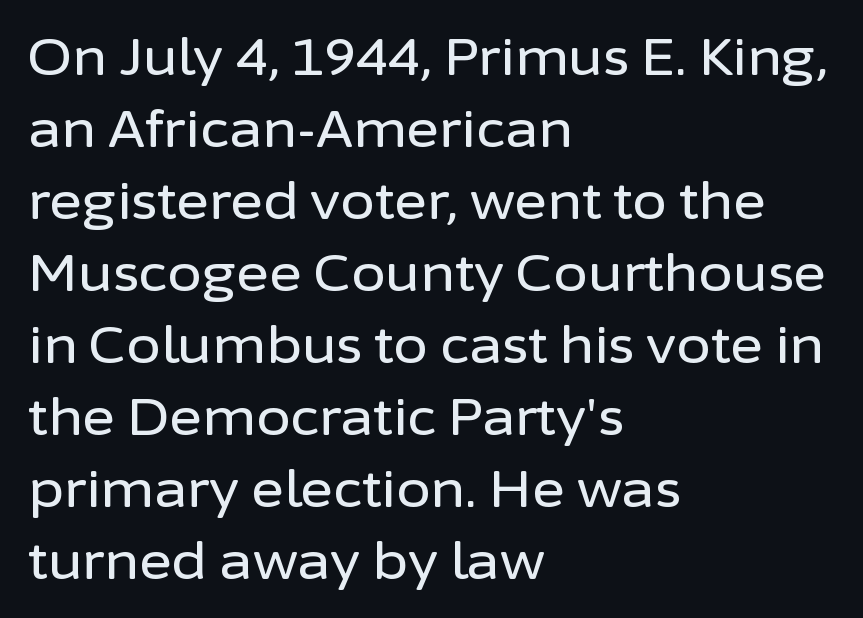
Q: Is the text italic (slanted)? A: No, it is upright.
Q: Is the typeface a serif or a sans-serif typeface? A: Sans-serif.
Q: Is the text underlined? A: No.
Q: How is the paragraph aligned? A: Left-aligned.
Q: Is the spacing between letters normal or unusually wide? A: Normal.
Q: Is the spacing between lines tight, normal or loose? A: Normal.
Q: Width (condensed, normal, or wide)? A: Normal.
Q: Stroke contrast? A: Low.
Q: x-height? A: Medium.
Q: Monospaced? A: No.
